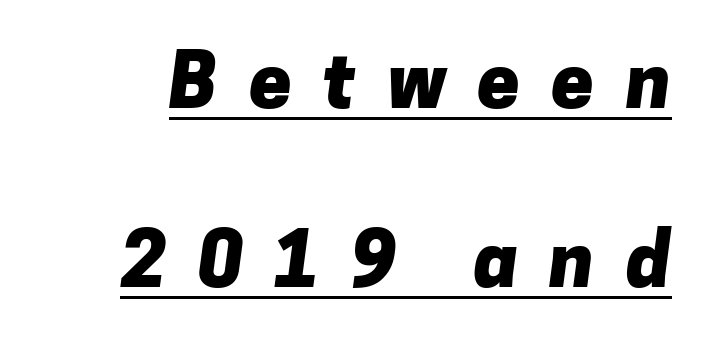
This rendering features underlined lettering. Is this a sans? Yes — the strokes have no serifs. These words are printed bold, with thick strokes throughout. Spacing between characters has been opened up far beyond the box default. A typesetter would call this proportional, since set widths differ per character. One glance says open: line gaps are wider than usual.
